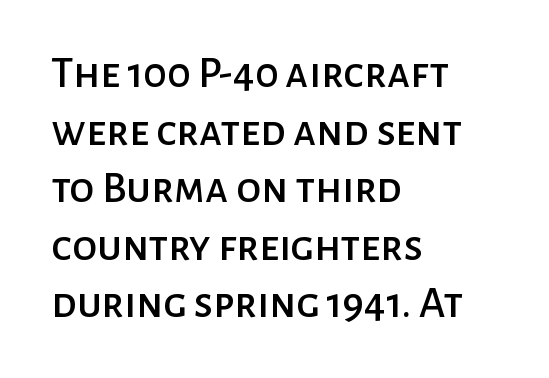
{"serif": "no", "italic": "no", "width": "normal", "stroke_contrast": "low", "x_height": "medium", "monospaced": "no", "underline": "no", "align": "left", "line_spacing": "normal", "line_spacing_ratio": 1.28, "letter_spacing": "normal", "letter_spacing_em": 0.0, "glyph_px": 45}
